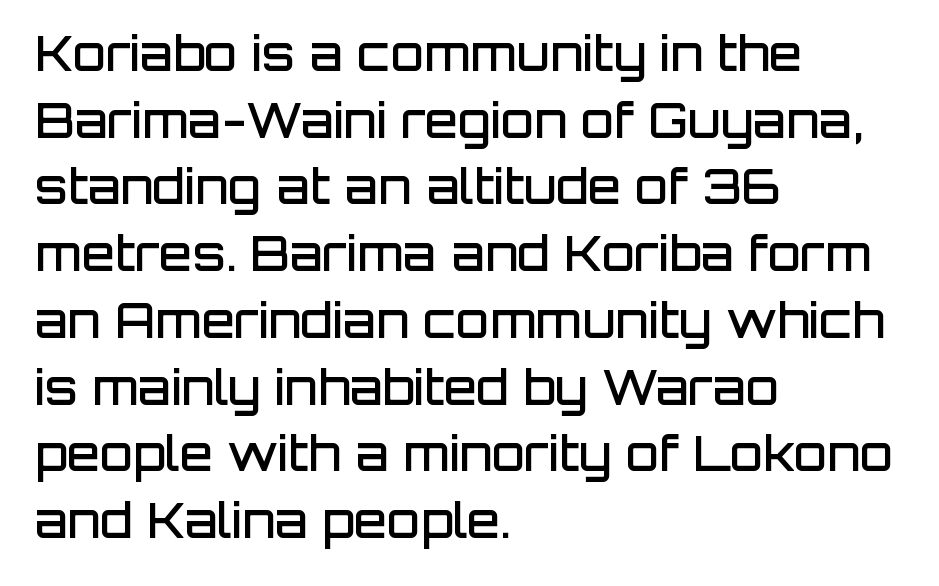
The image shows 48 px semibold sans-serif type, upright; set left-aligned, normal line spacing (1.39x), normal letter spacing, not underlined; low stroke contrast and a large x-height.
